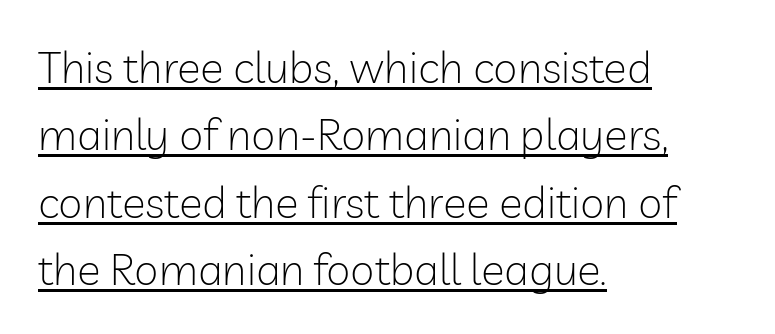
Q: Is the text bold? A: No.
Q: Is the text italic (slanted)? A: No, it is upright.
Q: Is the typeface a serif or a sans-serif typeface? A: Sans-serif.
Q: Is the text underlined? A: Yes.
Q: How is the paragraph aligned? A: Left-aligned.
Q: Is the spacing between letters normal or unusually wide? A: Normal.
Q: Is the spacing between lines tight, normal or loose? A: Normal.
Q: Width (condensed, normal, or wide)? A: Normal.
Q: Stroke contrast? A: Low.
Q: x-height? A: Medium.
Q: Monospaced? A: No.
